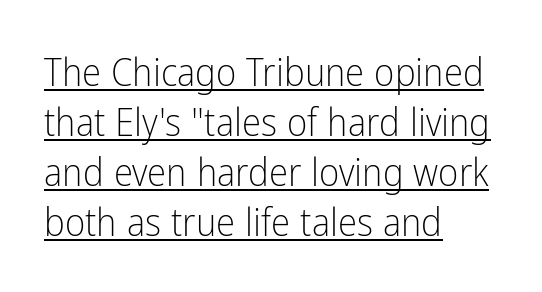
The image shows 39 px light, condensed sans-serif type, upright; set left-aligned, normal line spacing (1.28x), normal letter spacing, underlined; low stroke contrast and a medium x-height.
